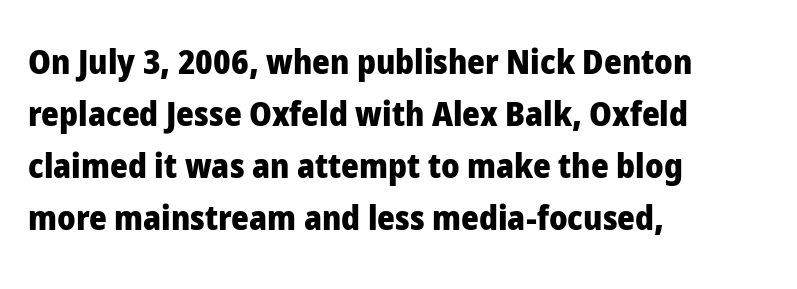
The image shows 34 px heavy sans-serif type, upright; set left-aligned, normal line spacing (1.53x), normal letter spacing, not underlined; low stroke contrast and a medium x-height.
